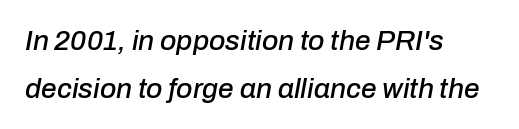
The typography opts for an oblique posture over an upright one. The rendering uses natural spacing where letterforms have individual widths. The paragraph has a hard left edge and a soft right edge. The words here are not underlined. The rendering keeps characters at their native spacing. Successive baselines arrive at the customary interval.
